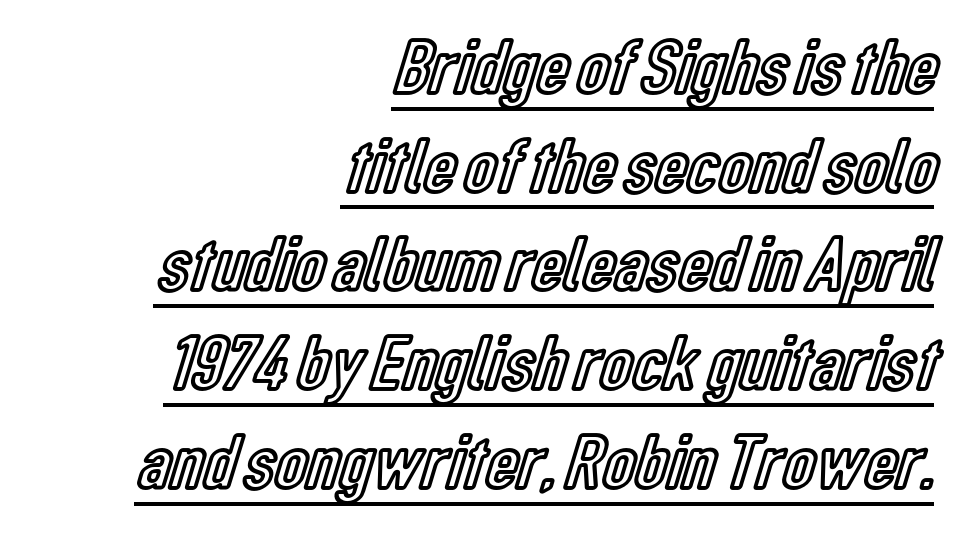
This sample uses plain, unmodified letter spacing. Spacing verdict: proportional, widths tailored to each character. The text block is weighted toward the right margin, trailing off unevenly leftward. Underlining? Definitely there.
